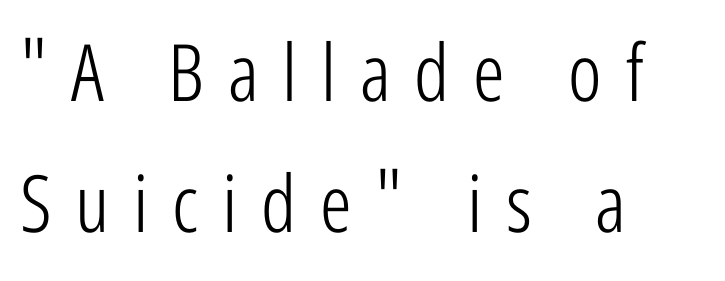
The paragraph has a hard left edge and a soft right edge. Check under the words: just untouched page. Character widths vary here, with narrow letters taking less room than wide ones. Every character sits straight up, as roman type does.
